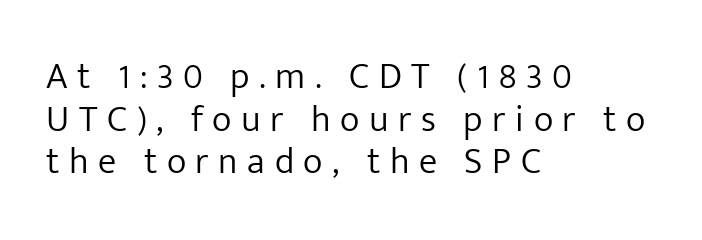
Q: Is the text bold? A: No.
Q: Is the text italic (slanted)? A: No, it is upright.
Q: Is the typeface a serif or a sans-serif typeface? A: Sans-serif.
Q: Is the text underlined? A: No.
Q: How is the paragraph aligned? A: Left-aligned.
Q: Is the spacing between letters normal or unusually wide? A: Unusually wide.
Q: Is the spacing between lines tight, normal or loose? A: Tight.
Q: Width (condensed, normal, or wide)? A: Normal.
Q: Stroke contrast? A: Low.
Q: x-height? A: Medium.
Q: Monospaced? A: No.
